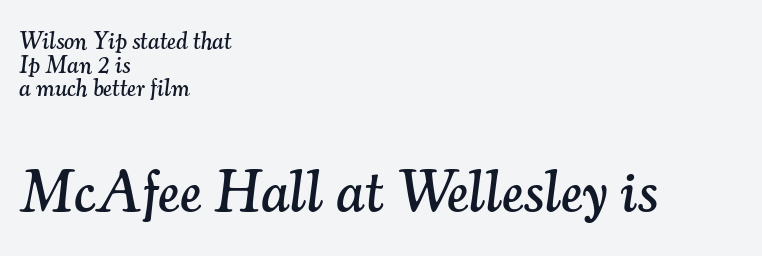
The image shows 59 px serif type, italic (leaning right); set left-aligned, tight line spacing (0.98x), normal letter spacing, not underlined; the second (bottom) block is 2.46x larger; medium stroke contrast and a small x-height.
